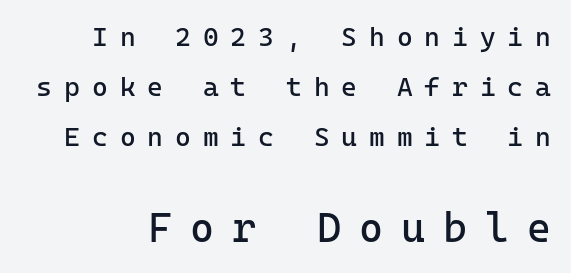
{"serif": "no", "italic": "no", "bold": "no", "weight": "regular", "width": "normal", "stroke_contrast": "low", "x_height": "medium", "monospaced": "yes", "underline": "no", "line_spacing_ratio": 1.86, "letter_spacing": "wide", "letter_spacing_em": 0.44, "larger_block": "second", "size_ratio": 1.52, "glyph_px": 41}
